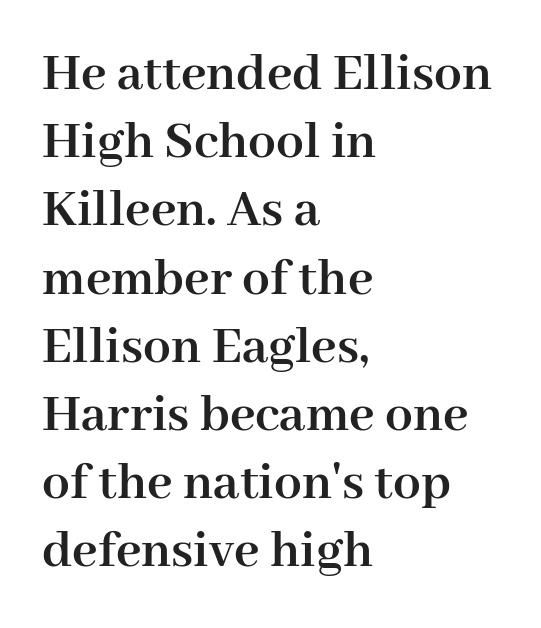
The letters advance in unequal steps, a hallmark of proportional type. A classic flush-left, rag-right setting is used for this passage. The face used here has the dense, thick strokes of a bold. The letters sit at their default tracking, neither squeezed nor spread. Serifs: yes, visible at the terminals of the letterforms. Italic? Not at all — the glyphs are vertical.
